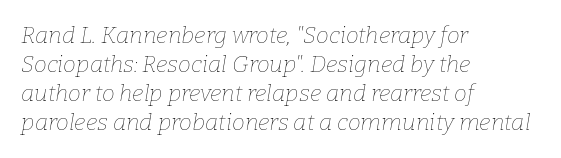
The baseline area is clear. Rendered with sloped, italic letterforms. Casual observation: everything's shoved over to the left. If you measured baseline to baseline, you'd find a middling distance. No extra ink here — the face is not bold. Does extra space separate the letters? No, they use regular spacing.
